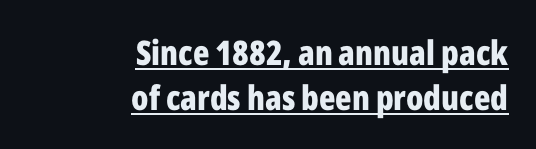
Q: Is the text bold? A: Yes.
Q: Is the text italic (slanted)? A: No, it is upright.
Q: Is the typeface a serif or a sans-serif typeface? A: Sans-serif.
Q: Is the text underlined? A: Yes.
Q: How is the paragraph aligned? A: Right-aligned.
Q: Is the spacing between letters normal or unusually wide? A: Normal.
Q: Is the spacing between lines tight, normal or loose? A: Normal.
Q: Width (condensed, normal, or wide)? A: Condensed.
Q: Stroke contrast? A: Low.
Q: x-height? A: Medium.
Q: Monospaced? A: No.
